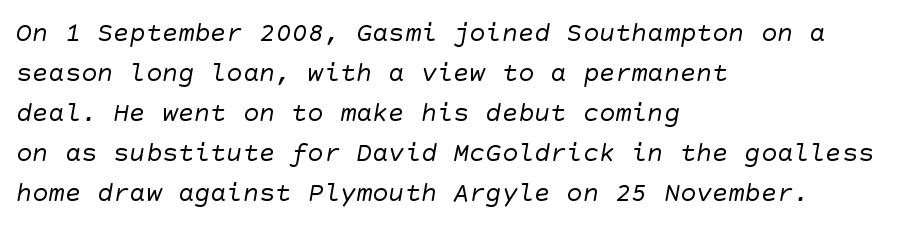
The lines are quadded left. A normal amount of white space separates one row of letters from the next. A clean baseline with only descenders dipping below it. Ink coverage per letter is moderate at most.
